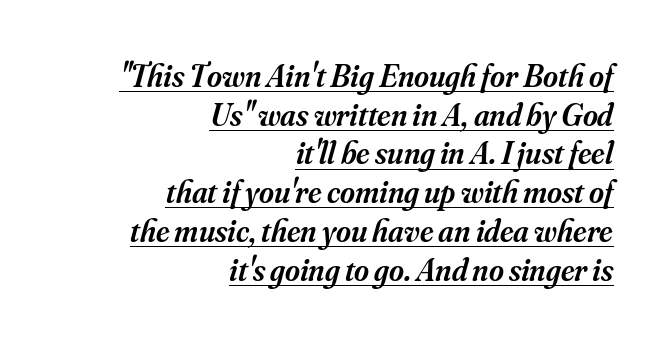
The image shows 32 px semibold serif type, italic (leaning right); set right-aligned, line spacing 1.21x, normal letter spacing, underlined; medium stroke contrast and a small x-height.
